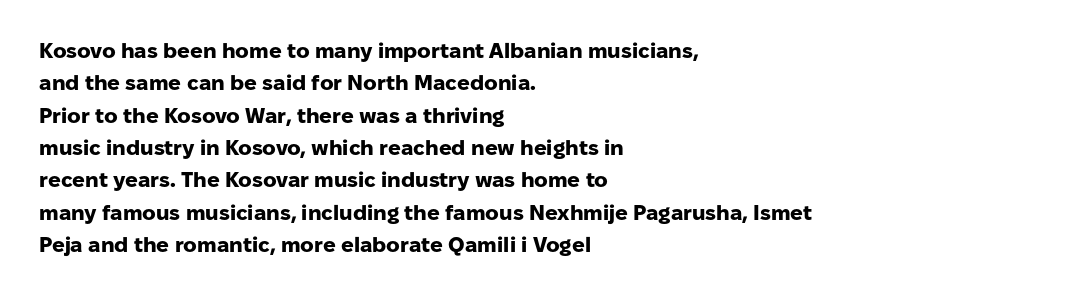
Q: Is the text bold? A: Yes.
Q: Is the text italic (slanted)? A: No, it is upright.
Q: Is the text underlined? A: No.
Q: How is the paragraph aligned? A: Left-aligned.
Q: Is the spacing between letters normal or unusually wide? A: Normal.
Q: Is the spacing between lines tight, normal or loose? A: Normal.
